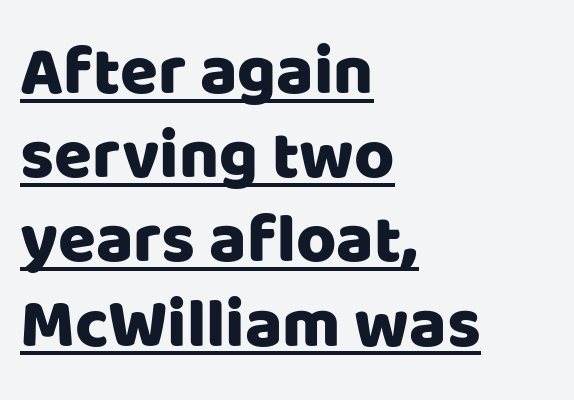
{"serif": "no", "italic": "no", "width": "normal", "stroke_contrast": "low", "x_height": "large", "monospaced": "no", "underline": "yes", "align": "left", "line_spacing_ratio": 1.22, "letter_spacing": "normal", "letter_spacing_em": 0.0, "glyph_px": 69}
